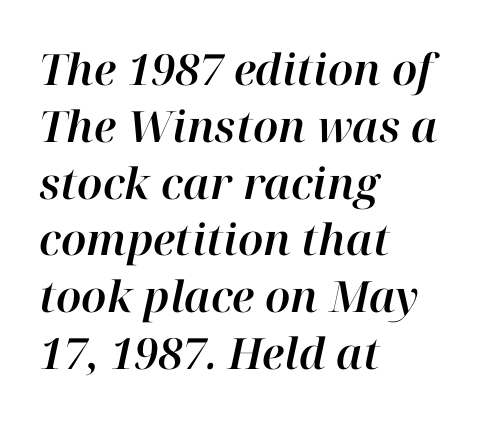
The lettering tilts uniformly, giving the passage an italic look. Leading matches the norm, producing a regular column. The gap between lines stays unmarked. Here the designer chose a conventional face with non-uniform glyph widths. Does extra space separate the letters? No, they use regular spacing. The compositor pushed each line to the left boundary.
